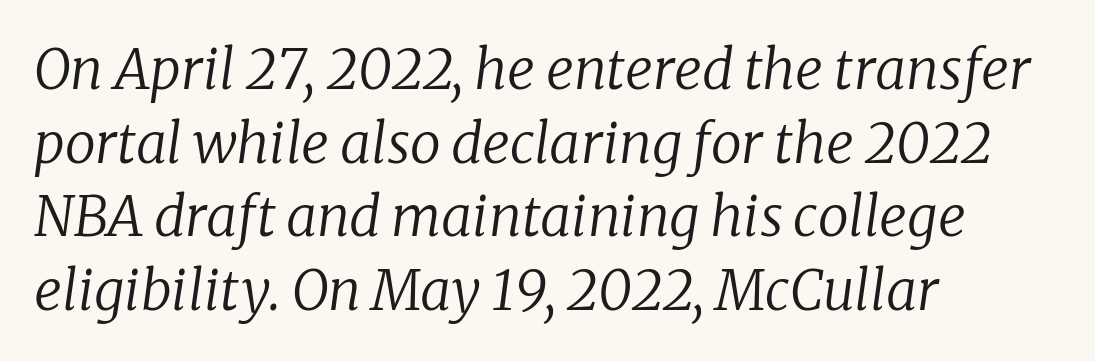
The image shows 55 px regular-weight serif type, italic (leaning right); set left-aligned, normal line spacing (1.34x), normal letter spacing, not underlined; low stroke contrast and a medium x-height.
